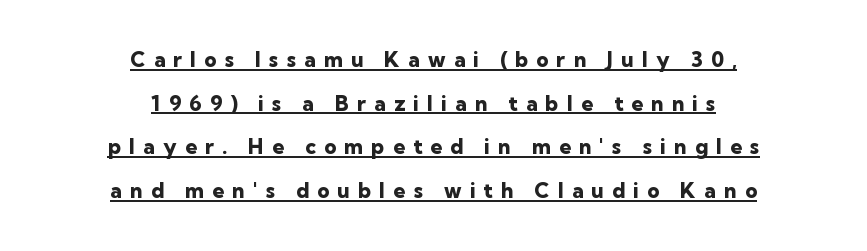
{"italic": "no", "bold": "yes", "underline": "yes", "align": "center", "line_spacing": "loose", "line_spacing_ratio": 2.08, "letter_spacing": "wide", "letter_spacing_em": 0.39, "glyph_px": 21}
